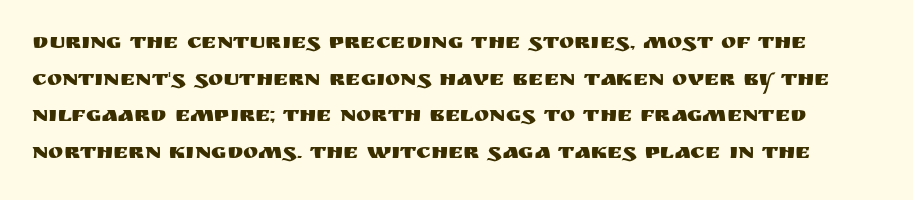
Q: Is the text italic (slanted)? A: No, it is upright.
Q: Is the text underlined? A: No.
Q: Is the spacing between letters normal or unusually wide? A: Normal.
Q: Is the spacing between lines tight, normal or loose? A: Normal.
